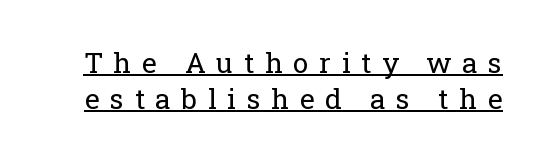
The image shows 28 px regular-weight serif type, upright; set normal line spacing (1.27x), unusually wide letter spacing (+0.38 em), underlined; low stroke contrast and a medium x-height.
